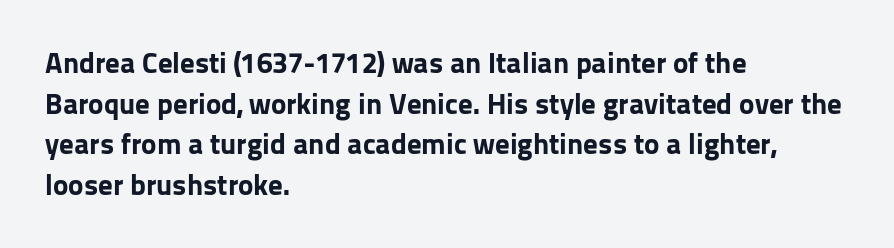
Q: Is the text bold? A: Yes.
Q: Is the text italic (slanted)? A: No, it is upright.
Q: Is the typeface a serif or a sans-serif typeface? A: Sans-serif.
Q: Is the text underlined? A: No.
Q: How is the paragraph aligned? A: Left-aligned.
Q: Is the spacing between letters normal or unusually wide? A: Normal.
Q: Is the spacing between lines tight, normal or loose? A: Normal.
Q: Width (condensed, normal, or wide)? A: Normal.
Q: Stroke contrast? A: Low.
Q: x-height? A: Medium.
Q: Monospaced? A: No.
